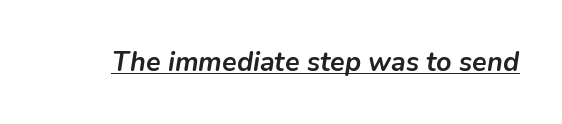
The gaps between neighbouring characters are ordinary and unremarkable. Slant detected: the letters are inclined. The glyphs are accompanied by a horizontal stroke just below them. Stroke thickness is high; the sample reads as a true bold.
